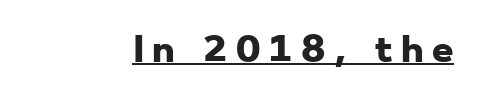
Q: Is the text bold? A: Yes.
Q: Is the typeface a serif or a sans-serif typeface? A: Sans-serif.
Q: Is the text underlined? A: Yes.
Q: How is the paragraph aligned? A: Right-aligned.
Q: Is the spacing between letters normal or unusually wide? A: Unusually wide.
Q: Width (condensed, normal, or wide)? A: Wide.
Q: Stroke contrast? A: Low.
Q: x-height? A: Small.
Q: Monospaced? A: No.
